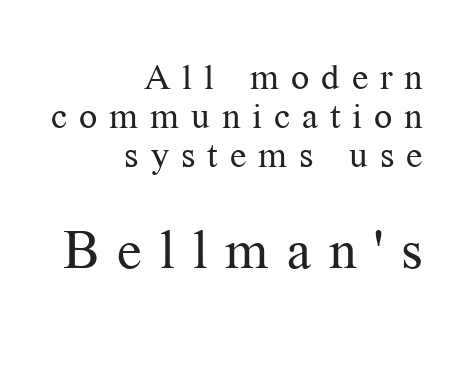
The image shows 54 px regular-weight serif type, upright; set right-aligned, tight line spacing (1.09x), unusually wide letter spacing (+0.33 em), not underlined; the second (bottom) block is 1.5x larger; medium stroke contrast and a medium x-height.
